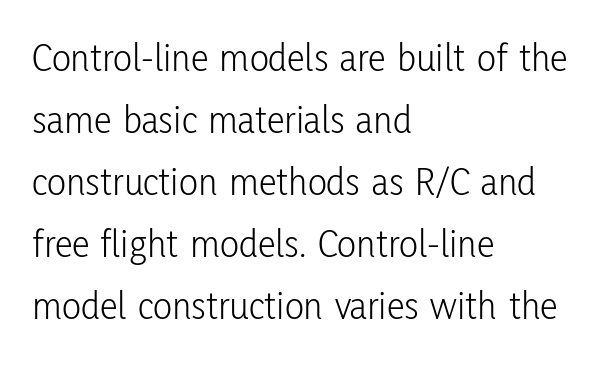
The image shows 40 px light, condensed sans-serif type, upright; set left-aligned, normal line spacing (1.55x), normal letter spacing, not underlined; low stroke contrast and a medium x-height.
